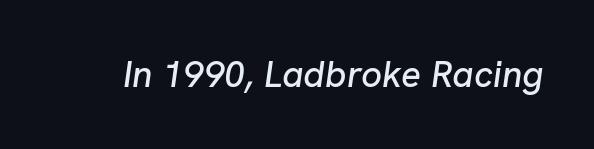
The image shows 37 px text type, italic (leaning right); set normal letter spacing, not underlined; low stroke contrast and a medium x-height.
